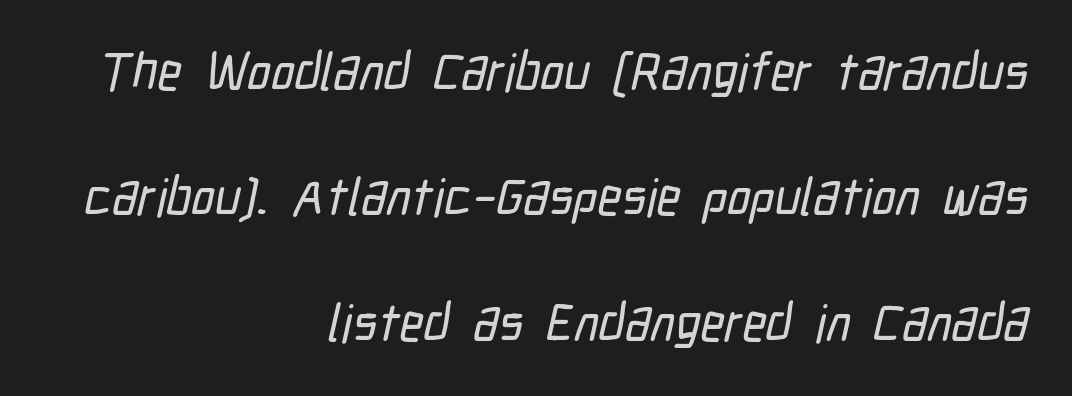
The foot of each line stays bare and open. A typesetter would call this zero additional tracking. Is this a fixed-width face? No — the glyphs have proportional, varying widths. Serifs: no, the terminals of the letterforms are clean. A flush-right, rag-left setting is used for this passage. Interline gaps are noticeably wide in this sample.
